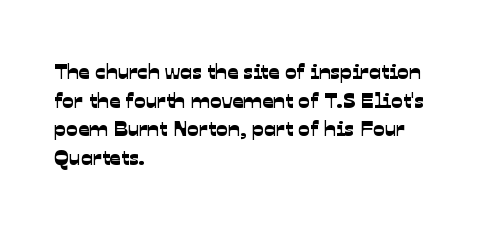
The image shows 22 px text type; set left-aligned, normal line spacing (1.3x), normal letter spacing, not underlined.
